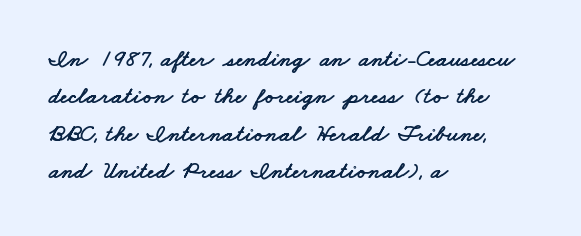
The image shows 24 px text type; set left-aligned, normal line spacing (1.56x), normal letter spacing, not underlined.
